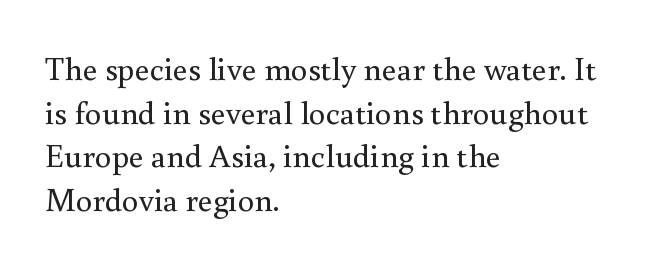
Between one letter and the next there's only the usual sliver of space. The leading is moderate, giving the passage an even texture. Counters stay open thanks to moderate or lighter strokes. Unlike italic type, these characters show no tilt at all.
